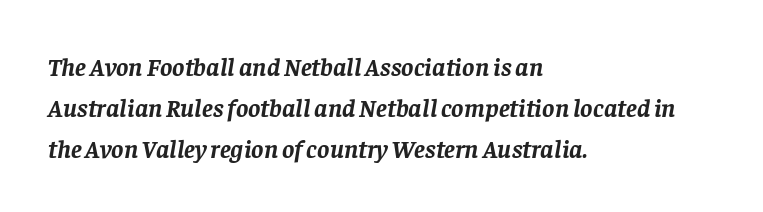
The image shows 26 px bold type, italic (leaning right); set left-aligned, normal line spacing (1.57x), normal letter spacing, not underlined.
